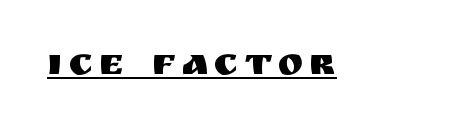
The image shows 38 px sans-serif type, upright; set underlined; medium stroke contrast and a large x-height.
